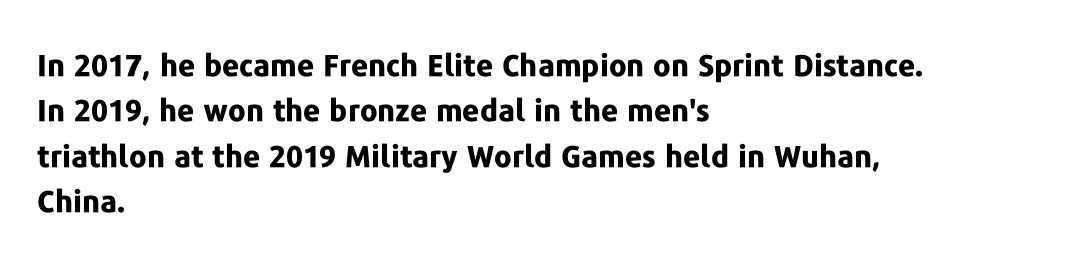
The image shows 30 px bold sans-serif type, upright; set left-aligned, normal line spacing (1.51x), normal letter spacing, not underlined; low stroke contrast and a medium x-height.
